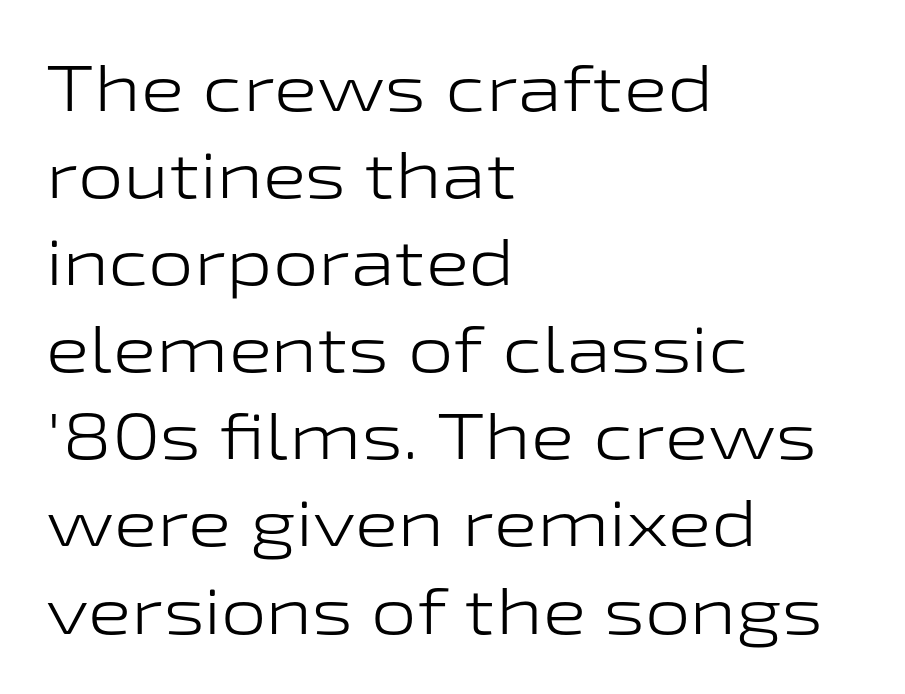
{"serif": "no", "italic": "no", "bold": "no", "weight": "light", "width": "wide", "stroke_contrast": "low", "x_height": "medium", "monospaced": "no", "underline": "no", "align": "left", "line_spacing": "normal", "line_spacing_ratio": 1.34, "letter_spacing": "normal", "letter_spacing_em": 0.0, "glyph_px": 65}
